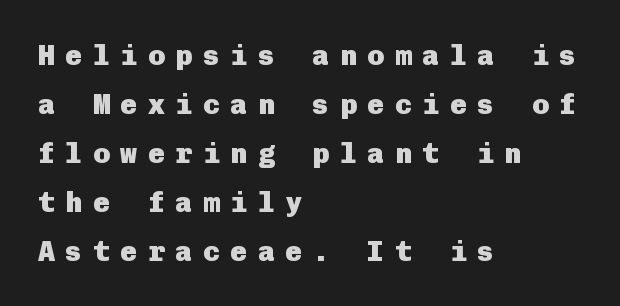
A typesetter would call this heavily tracked-out type. Examine the stroke ends and you'll find no serifs. The rendering anchors every line to the left-hand side. These lines were composed using upright roman letters. As a designer I'd log this as weight 700, bold. Rule under the text: the space is simply empty.
